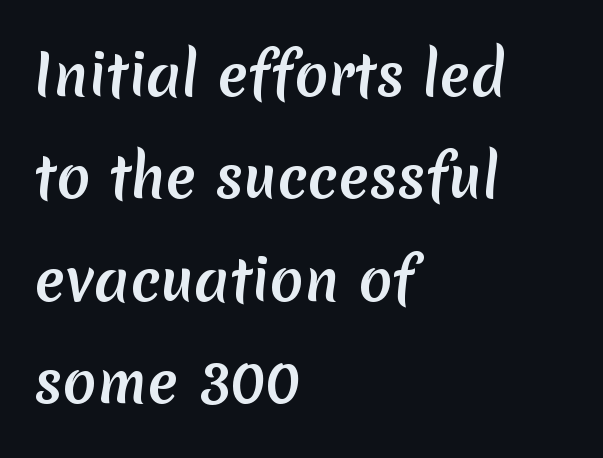
Each letter keeps its own natural width here, so spacing adapts to shape. No word sits above an underline. This sample is left-justified, so line endings fall wherever the words run out. Unlike a traditional serif, this face leaves its strokes unadorned. No extra tracking has been applied to these lines.
